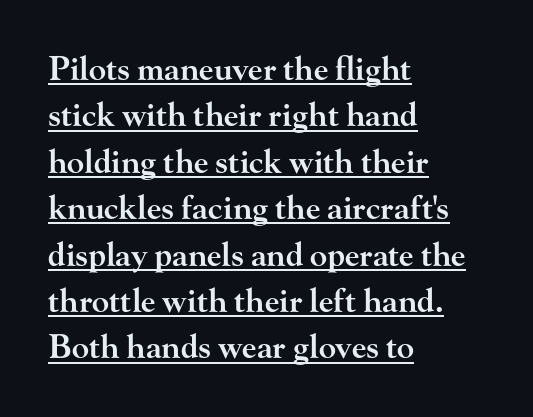
Q: Is the text bold? A: Semi-bold.
Q: Is the text italic (slanted)? A: No, it is upright.
Q: Is the typeface a serif or a sans-serif typeface? A: Serif.
Q: Is the text underlined? A: Yes.
Q: How is the paragraph aligned? A: Left-aligned.
Q: Is the spacing between letters normal or unusually wide? A: Normal.
Q: Is the spacing between lines tight, normal or loose? A: Normal.
Q: Width (condensed, normal, or wide)? A: Wide.
Q: Stroke contrast? A: High.
Q: x-height? A: Small.
Q: Monospaced? A: No.
